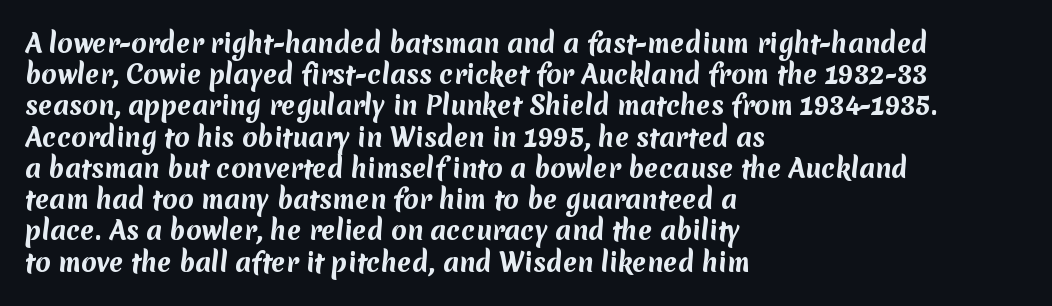
{"bold": "yes", "underline": "no", "align": "left", "line_spacing": "normal", "line_spacing_ratio": 1.25, "letter_spacing": "normal", "letter_spacing_em": 0.0, "glyph_px": 25}
